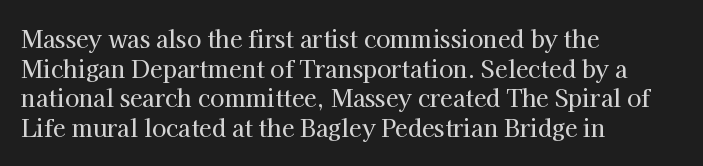
Descenders are the only things crossing below the line. A classic flush-left, rag-right setting is used for this passage. Upright lettering throughout. Quick note: interline space is typical. Letter spacing: default.
